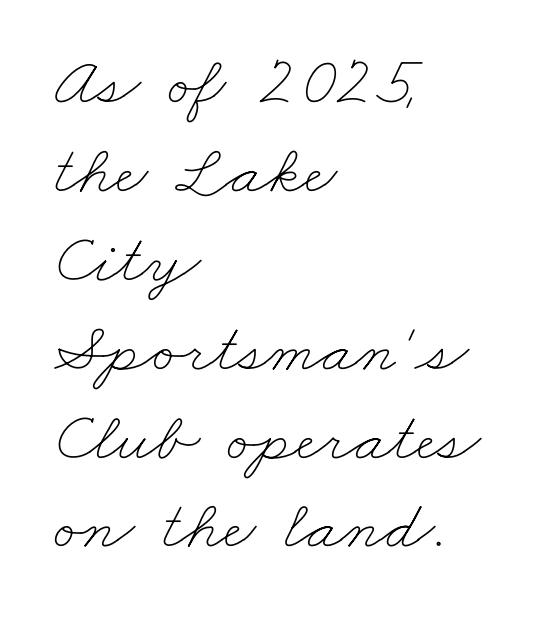
The image shows 70 px thin, wide type; set left-aligned, normal line spacing (1.27x), normal letter spacing, not underlined; low stroke contrast and a small x-height.
